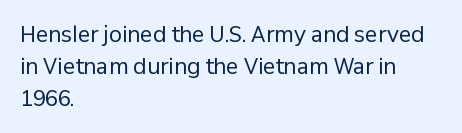
The image shows 21 px text type, upright; set left-aligned, normal line spacing (1.52x), normal letter spacing, not underlined.
